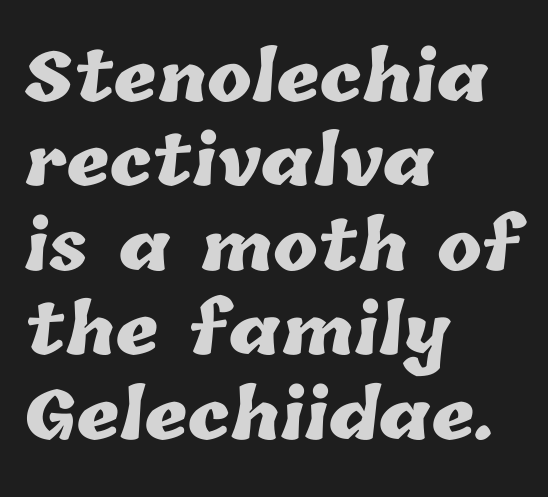
{"bold": "yes", "weight": "heavy", "width": "normal", "stroke_contrast": "low", "x_height": "medium", "monospaced": "no", "underline": "no", "align": "left", "line_spacing": "normal", "line_spacing_ratio": 1.26, "letter_spacing": "normal", "letter_spacing_em": 0.0, "glyph_px": 67}
